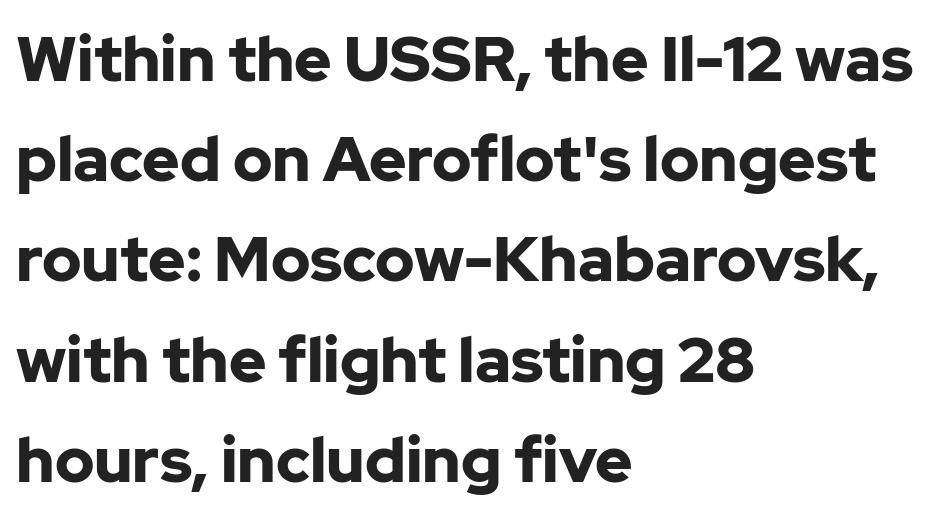
The image shows 63 px bold sans-serif type, upright; set left-aligned, normal line spacing (1.59x), normal letter spacing, not underlined; low stroke contrast and a medium x-height.
